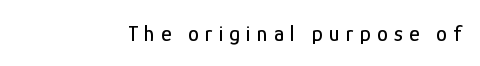
Q: Is the text italic (slanted)? A: No, it is upright.
Q: Is the text underlined? A: No.
Q: Is the spacing between letters normal or unusually wide? A: Unusually wide.
